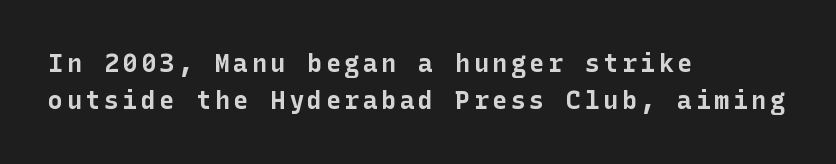
{"italic": "no", "bold": "yes", "underline": "no", "align": "left", "line_spacing": "normal", "line_spacing_ratio": 1.47, "glyph_px": 25}
